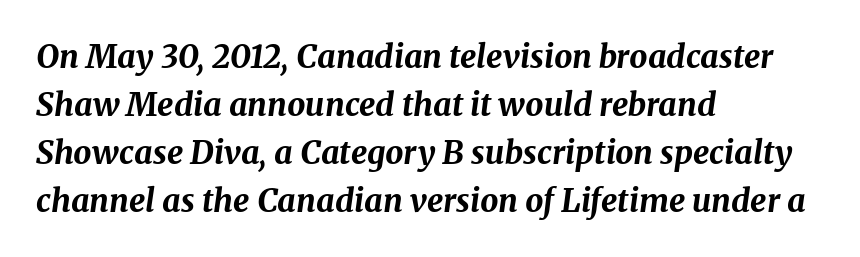
The image shows 32 px bold type, italic (leaning right); set left-aligned, normal line spacing (1.5x), normal letter spacing, not underlined; medium stroke contrast and a medium x-height.
